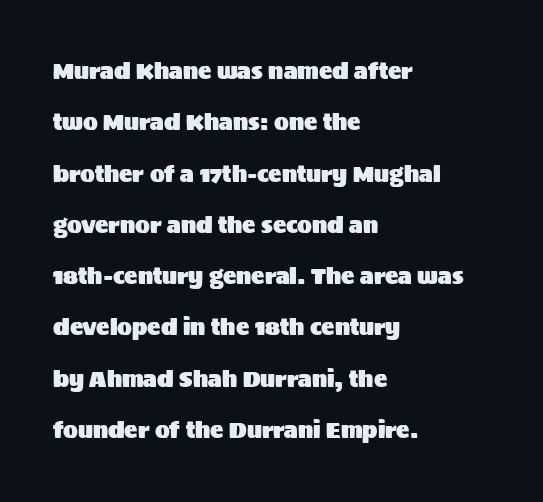
Q: Is the text italic (slanted)? A: No, it is upright.
Q: Is the text underlined? A: No.
Q: How is the paragraph aligned? A: Left-aligned.
Q: Is the spacing between letters normal or unusually wide? A: Normal.
Q: Is the spacing between lines tight, normal or loose? A: Loose.
